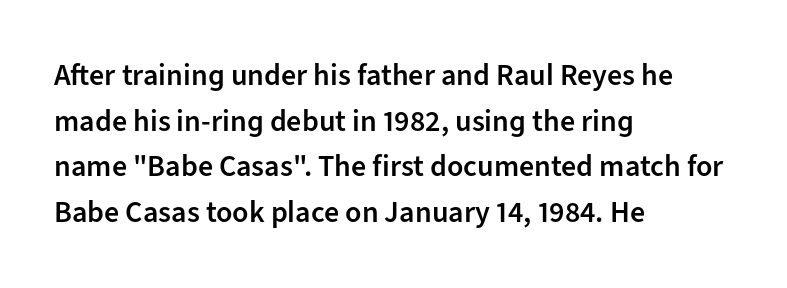
Strokes here are thickened, but only to semibold level. Classification — sans serif. Glyph-to-glyph distance matches everyday printed text. These lines are rendered in a variable-pitch font. Only glyphs here, with clear space below each row. The passage is arranged the way most books set body copy — flush left.
